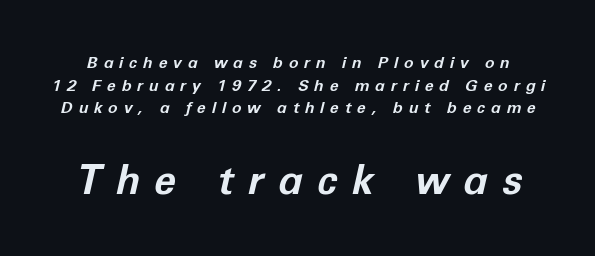
{"italic": "yes", "lean": "right", "slant_degrees": 12, "bold": "yes", "weight": "bold", "width": "normal", "stroke_contrast": "low", "x_height": "medium", "monospaced": "no", "underline": "no", "line_spacing": "normal", "line_spacing_ratio": 1.41, "letter_spacing": "wide", "letter_spacing_em": 0.36, "larger_block": "second", "size_ratio": 2.5, "glyph_px": 40}
